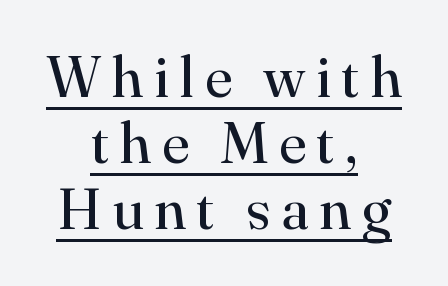
The image shows 57 px regular-weight serif type, upright; set centered, line spacing 1.16x, underlined; high stroke contrast and a small x-height.
